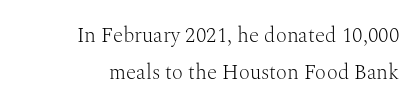
{"italic": "no", "bold": "no", "underline": "no", "align": "right", "line_spacing_ratio": 1.74, "letter_spacing": "normal", "letter_spacing_em": 0.0, "glyph_px": 21}
